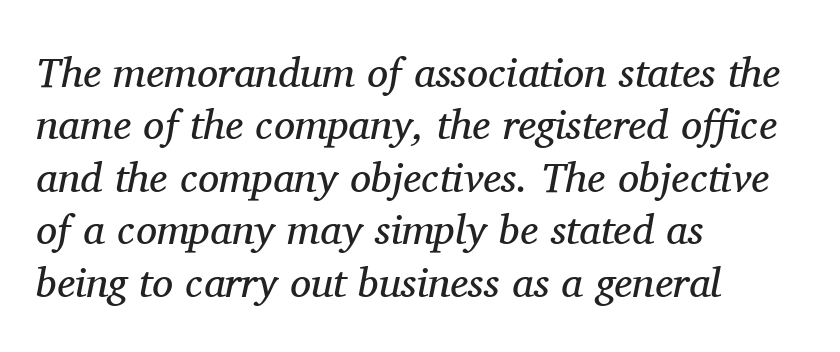
{"serif": "yes", "italic": "yes", "lean": "right", "slant_degrees": 11, "bold": "no", "weight": "regular", "width": "normal", "stroke_contrast": "medium", "x_height": "medium", "monospaced": "no", "underline": "no", "align": "left", "line_spacing": "normal", "line_spacing_ratio": 1.25, "letter_spacing": "normal", "letter_spacing_em": 0.0, "glyph_px": 42}
